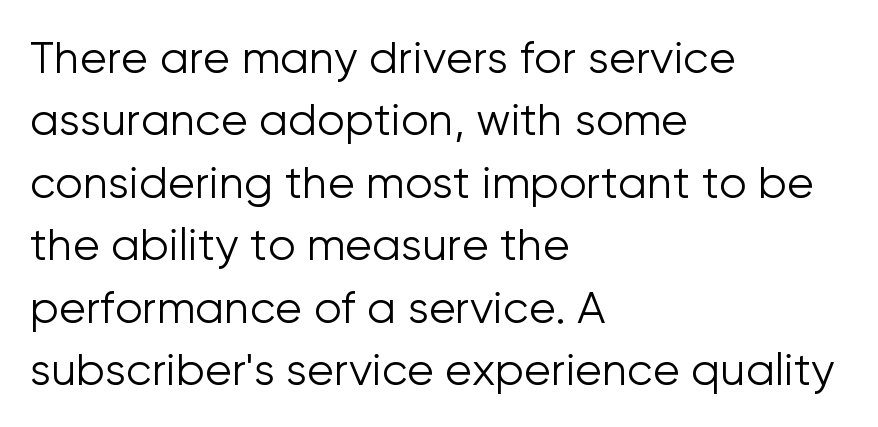
The image shows 44 px light sans-serif type, upright; set left-aligned, normal line spacing (1.42x), normal letter spacing, not underlined; low stroke contrast and a medium x-height.
